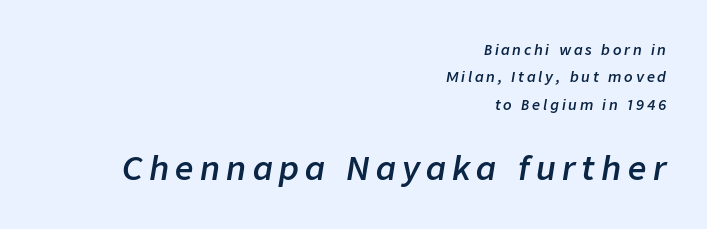
The image shows 32 px semibold type, italic (leaning right); set right-aligned, loose line spacing (1.96x), unusually wide letter spacing (+0.2 em), not underlined; the second (bottom) block is 2.29x larger; low stroke contrast and a medium x-height.
